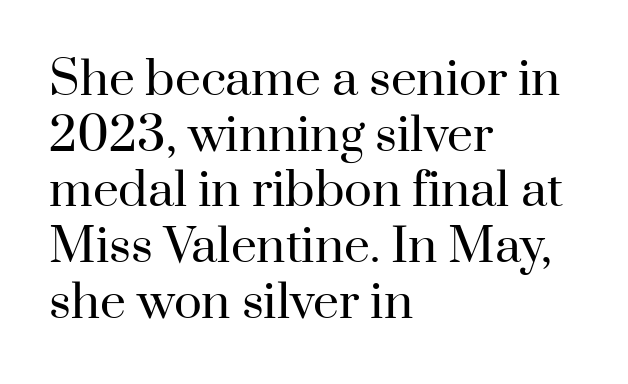
Q: Is the text bold? A: No.
Q: Is the text italic (slanted)? A: No, it is upright.
Q: Is the typeface a serif or a sans-serif typeface? A: Serif.
Q: Is the text underlined? A: No.
Q: How is the paragraph aligned? A: Left-aligned.
Q: Is the spacing between letters normal or unusually wide? A: Normal.
Q: Width (condensed, normal, or wide)? A: Normal.
Q: Stroke contrast? A: High.
Q: x-height? A: Small.
Q: Monospaced? A: No.
